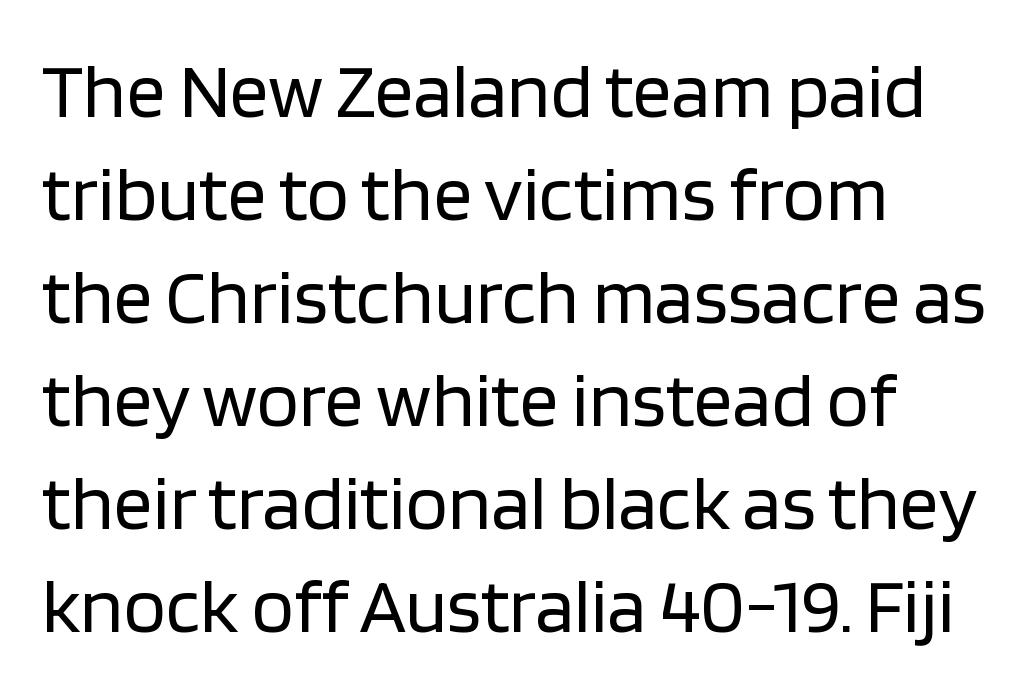
Clear beneath every line of the passage. Is this a fixed-width face? No — the glyphs have proportional, varying widths. The characters are drawn with everyday or finer stroke widths. The tracking reads as untouched default to a designer's eye. Whoever set this chose a conventional vertical rhythm.
